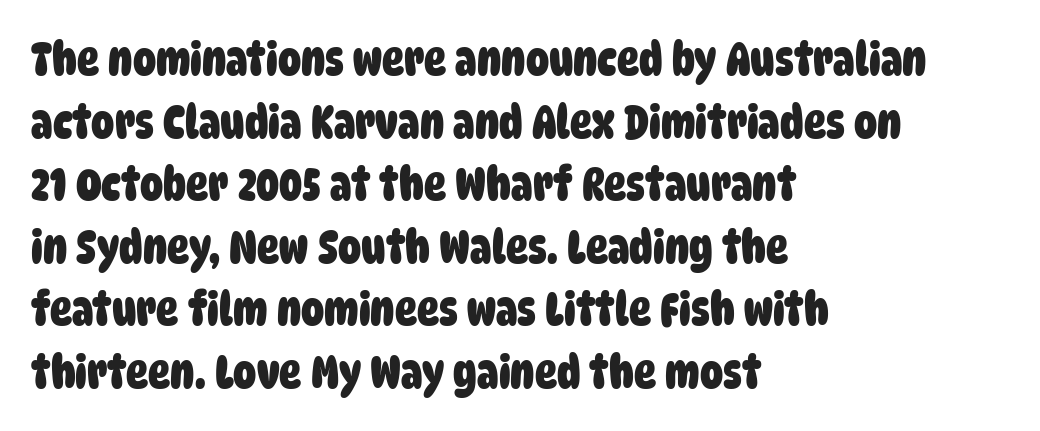
Q: Is the text bold? A: Yes.
Q: Is the typeface a serif or a sans-serif typeface? A: Sans-serif.
Q: Is the text underlined? A: No.
Q: How is the paragraph aligned? A: Left-aligned.
Q: Is the spacing between letters normal or unusually wide? A: Normal.
Q: Is the spacing between lines tight, normal or loose? A: Normal.
Q: Width (condensed, normal, or wide)? A: Condensed.
Q: Stroke contrast? A: Low.
Q: x-height? A: Large.
Q: Monospaced? A: No.
